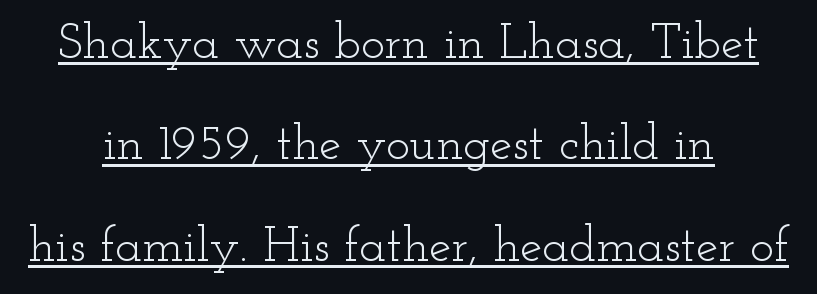
The image shows 50 px light, wide serif type, upright; set loose line spacing (2.03x), normal letter spacing, underlined; low stroke contrast and a small x-height.
